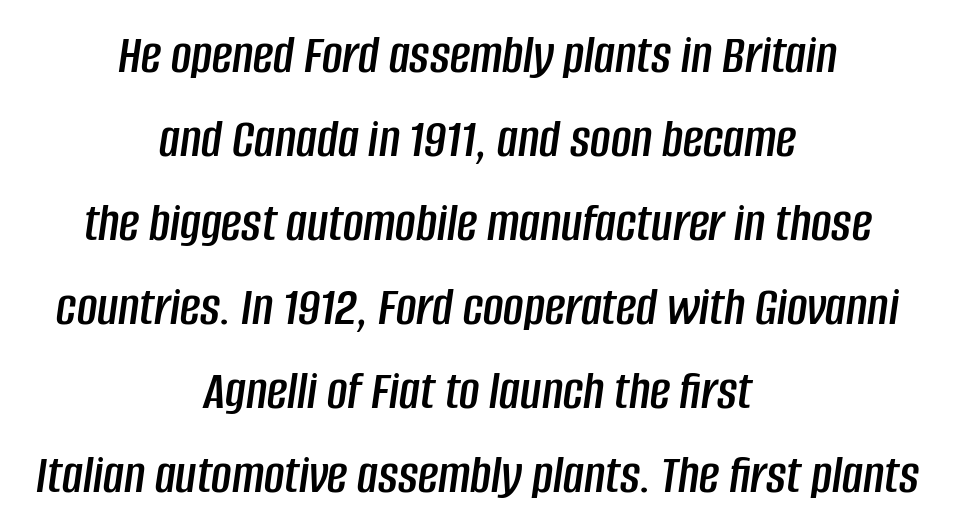
Q: Is the text italic (slanted)? A: Yes, it leans right by about 8 degrees.
Q: Is the text underlined? A: No.
Q: How is the paragraph aligned? A: Centered.
Q: Is the spacing between letters normal or unusually wide? A: Normal.
Q: Is the spacing between lines tight, normal or loose? A: Normal.
Q: Width (condensed, normal, or wide)? A: Condensed.
Q: Stroke contrast? A: Low.
Q: x-height? A: Large.
Q: Monospaced? A: No.
